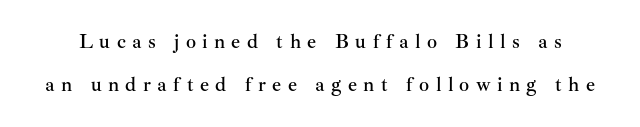
{"italic": "no", "underline": "no", "line_spacing": "loose", "line_spacing_ratio": 2.17, "letter_spacing": "wide", "letter_spacing_em": 0.32, "glyph_px": 20}
